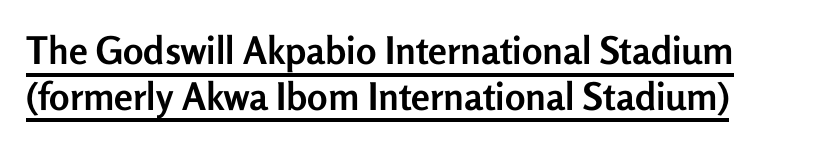
The image shows 38 px semibold sans-serif type, upright; set line spacing 1.2x, normal letter spacing, underlined; low stroke contrast and a medium x-height.
